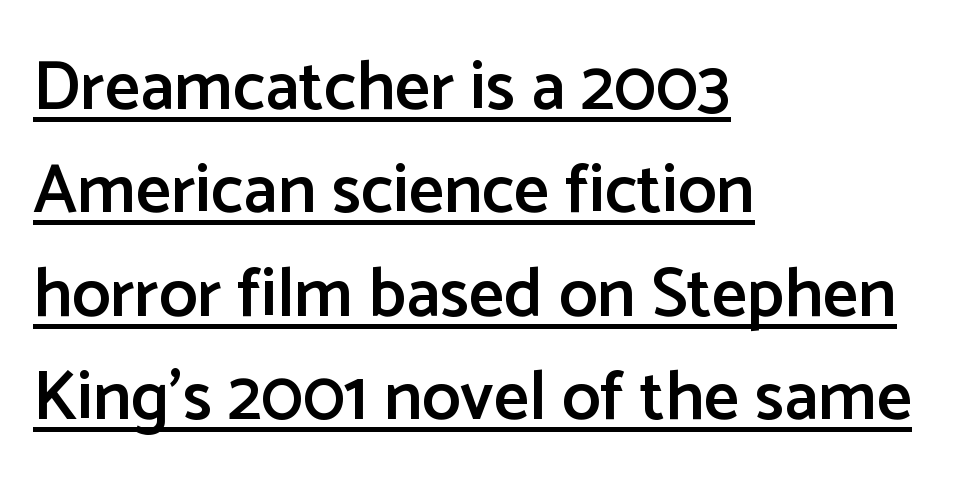
Looks like regular typesetting: each glyph gets only the width it needs. A fair bit of extra ink — the face is semibold, not bold. Students, observe the line beneath the letters — that is underlining. The designer went with a sans here, leaving each stem footless. The rendering uses a moderate line-height, typical for paragraphs.
